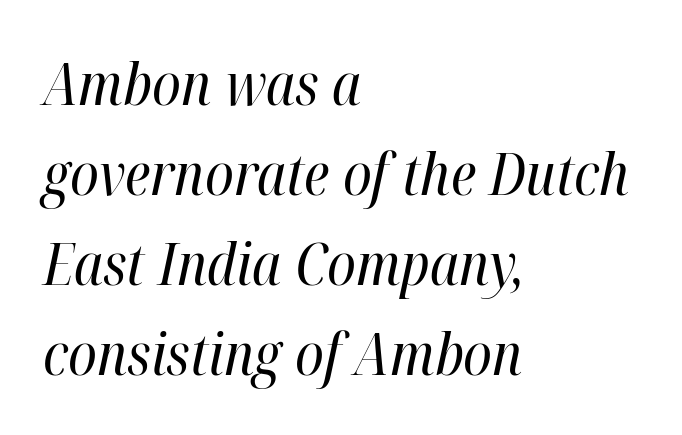
This is oblique type, the kind used for emphasis or titles. Is this a fixed-width face? No — the glyphs have proportional, varying widths. Words appear dense and cohesive because spacing is normal. Unmarked baselines from the first word to the last. Horizontal alignment here is leftward, the default for most running prose. The designer left line spacing at the default.
